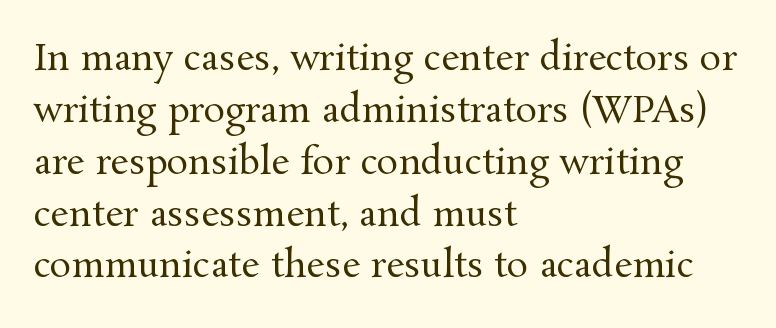
{"serif": "yes", "italic": "no", "bold": "no", "weight": "regular", "width": "normal", "stroke_contrast": "medium", "x_height": "medium", "monospaced": "no", "underline": "no", "align": "left", "line_spacing": "normal", "line_spacing_ratio": 1.44, "letter_spacing": "normal", "letter_spacing_em": 0.0, "glyph_px": 36}
